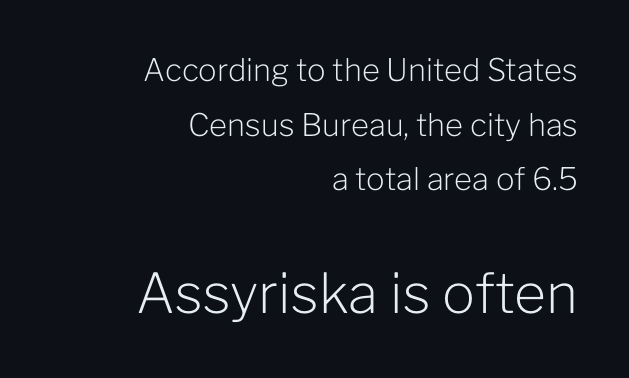
The strip under each line holds only bare page. The lettering holds an erect, upright posture throughout. Spacing verdict: proportional, widths tailored to each character. Typesetter's note — lower block bumped up in size, upper block left smaller.
